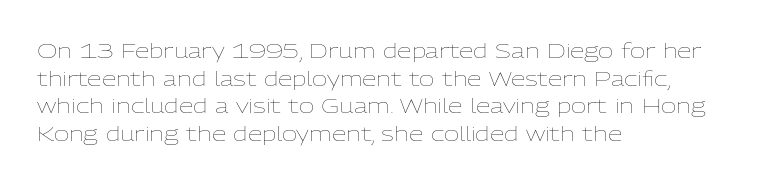
Q: Is the text bold? A: No.
Q: Is the text italic (slanted)? A: No, it is upright.
Q: Is the text underlined? A: No.
Q: How is the paragraph aligned? A: Left-aligned.
Q: Is the spacing between letters normal or unusually wide? A: Normal.
Q: Is the spacing between lines tight, normal or loose? A: Normal.
